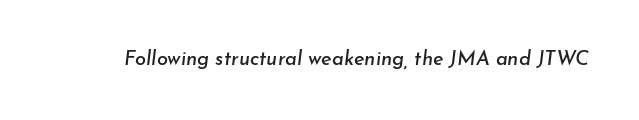
Q: Is the text italic (slanted)? A: Yes, it leans right by about 7 degrees.
Q: Is the text underlined? A: No.
Q: Is the spacing between letters normal or unusually wide? A: Normal.
